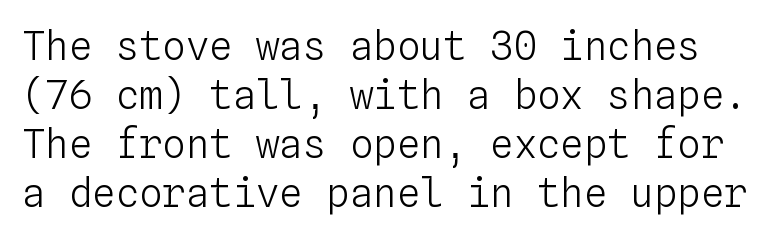
{"italic": "no", "bold": "no", "weight": "light", "width": "normal", "stroke_contrast": "low", "x_height": "medium", "monospaced": "yes", "underline": "no", "line_spacing": "normal", "line_spacing_ratio": 1.26, "letter_spacing": "normal", "letter_spacing_em": 0.0, "glyph_px": 39}
